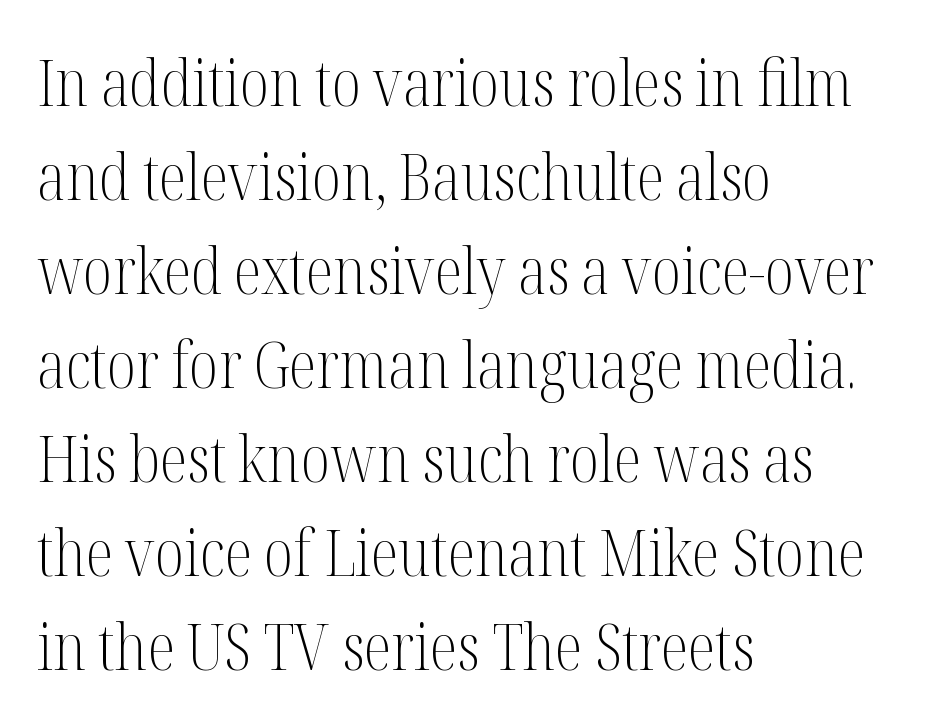
Classification — serif. Think of a printed novel: that variable character pitch is what you see here. Unmarked baselines from the first word to the last. The font's upright variant was chosen for this text. Weight: in the light-to-regular range. Line spacing here is normal.
